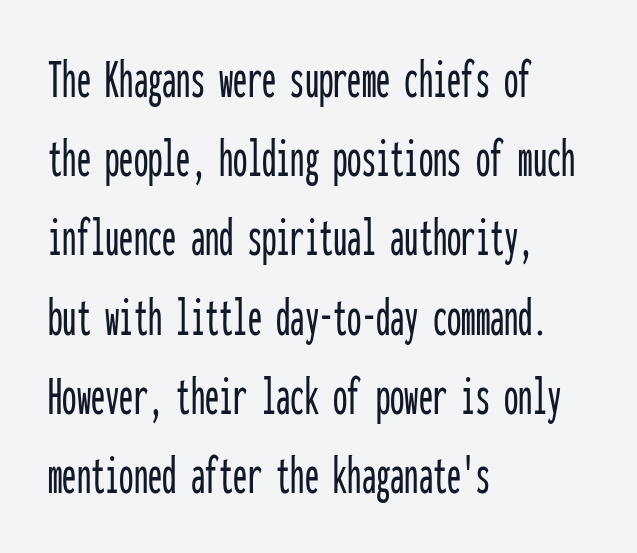
{"serif": "no", "italic": "no", "width": "condensed", "stroke_contrast": "low", "x_height": "medium", "monospaced": "yes", "underline": "no", "align": "left", "line_spacing": "normal", "line_spacing_ratio": 1.39, "letter_spacing": "normal", "letter_spacing_em": 0.0, "glyph_px": 57}
